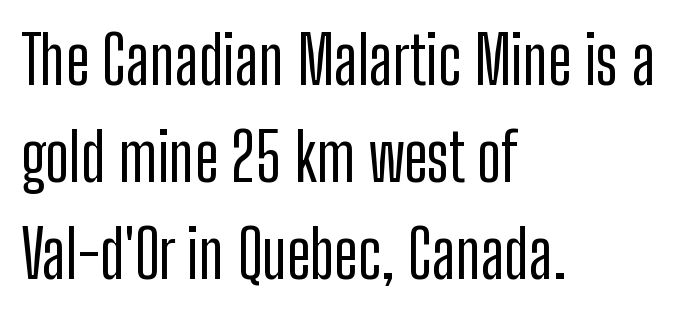
{"serif": "no", "italic": "no", "width": "condensed", "stroke_contrast": "low", "x_height": "medium", "monospaced": "no", "underline": "no", "align": "left", "line_spacing": "normal", "line_spacing_ratio": 1.49, "letter_spacing": "normal", "letter_spacing_em": 0.0, "glyph_px": 65}
